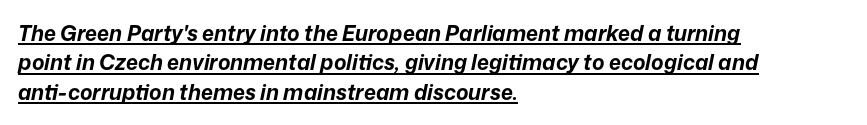
{"italic": "yes", "lean": "right", "slant_degrees": 12, "bold": "yes", "underline": "yes", "align": "left", "line_spacing": "normal", "line_spacing_ratio": 1.4, "letter_spacing": "normal", "letter_spacing_em": 0.0, "glyph_px": 21}
